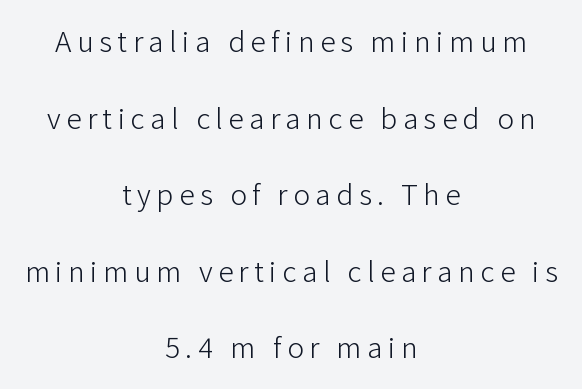
Visually the block forms a symmetrical silhouette, jagged on both flanks. If you measured baseline to baseline, you'd find a long distance. The specimen omits any rule beneath the text block's lines. Weight class: somewhere from thin through regular. No italicization has been applied; the sample stays upright.
